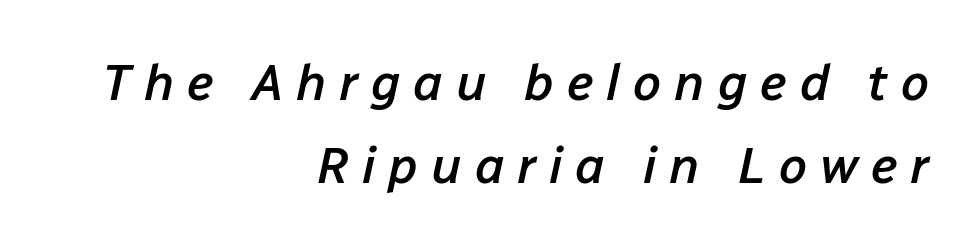
Q: Is the text bold? A: Semi-bold.
Q: Is the text italic (slanted)? A: Yes, it leans right by about 12 degrees.
Q: Is the text underlined? A: No.
Q: How is the paragraph aligned? A: Right-aligned.
Q: Is the spacing between letters normal or unusually wide? A: Unusually wide.
Q: Is the spacing between lines tight, normal or loose? A: Normal.
Q: Width (condensed, normal, or wide)? A: Normal.
Q: Stroke contrast? A: Low.
Q: x-height? A: Medium.
Q: Monospaced? A: No.
